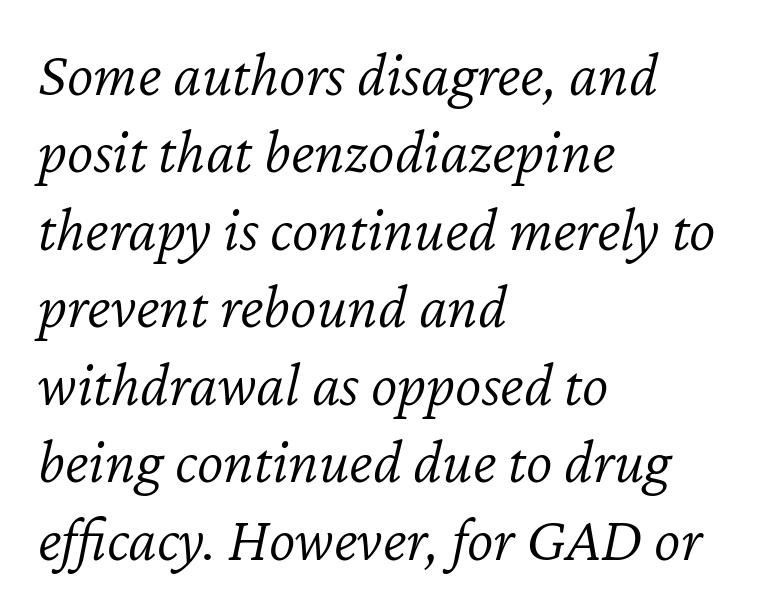
The image shows 63 px light type, italic (leaning right); set left-aligned, line spacing 1.23x, normal letter spacing, not underlined; low stroke contrast and a medium x-height.
